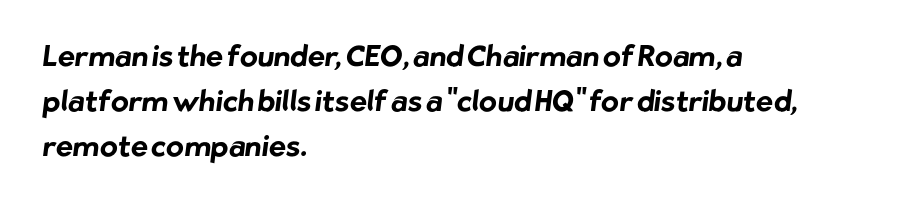
Left-aligned paragraph, ragged on the right. Rows of type keep a routine distance in the vertical direction. What weight is shown? A full bold with thick strokes. Just letters on the line, the space beneath them empty. The characters display no serif detailing; their extremities are plain.
